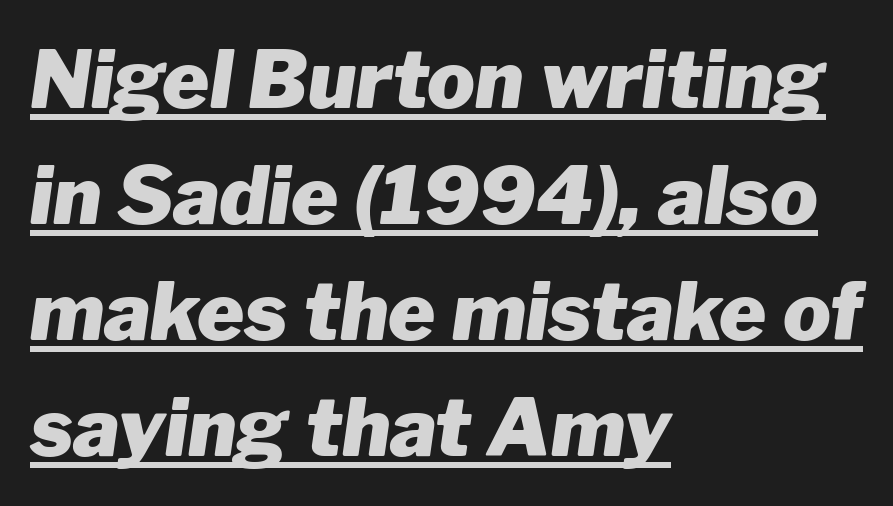
Q: Is the text bold? A: Yes.
Q: Is the text italic (slanted)? A: Yes, it leans right by about 8 degrees.
Q: Is the text underlined? A: Yes.
Q: How is the paragraph aligned? A: Left-aligned.
Q: Is the spacing between letters normal or unusually wide? A: Normal.
Q: Is the spacing between lines tight, normal or loose? A: Normal.
Q: Width (condensed, normal, or wide)? A: Normal.
Q: Stroke contrast? A: Low.
Q: x-height? A: Medium.
Q: Monospaced? A: No.
